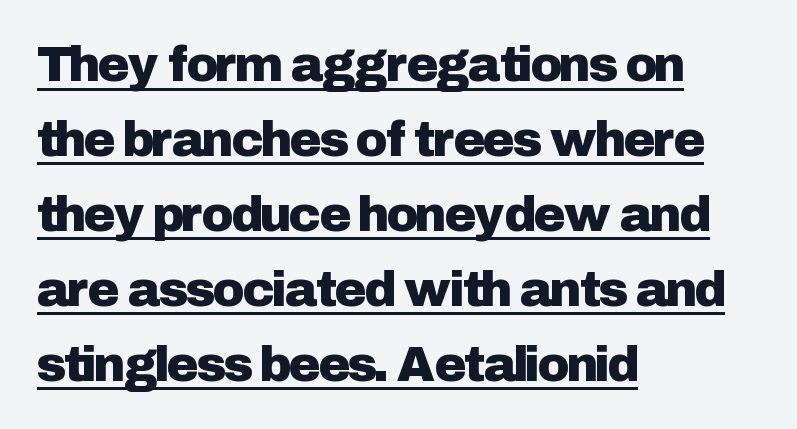
The letters carry no serifs — their stems end cleanly without finishing strokes. The line-height multiplier appears to be the usual default. A student would call this left alignment; a typographer would say flush left, rag right. You can tell it's not italic because the verticals are truly vertical. Do the characters align in a grid? No, the font is proportional. This sample uses plain, unmodified letter spacing.
